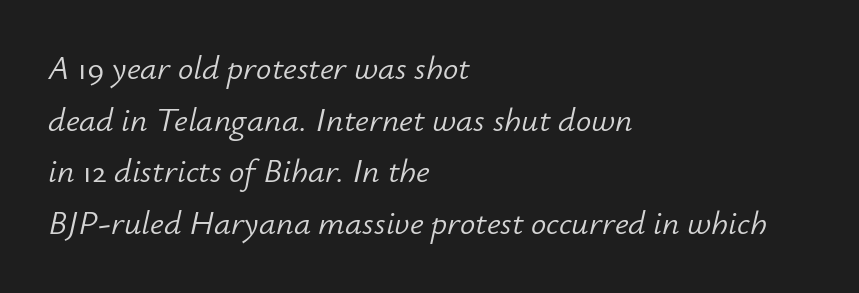
The image shows 34 px light type, italic (leaning right); set left-aligned, normal line spacing (1.52x), normal letter spacing, not underlined; low stroke contrast and a small x-height.
